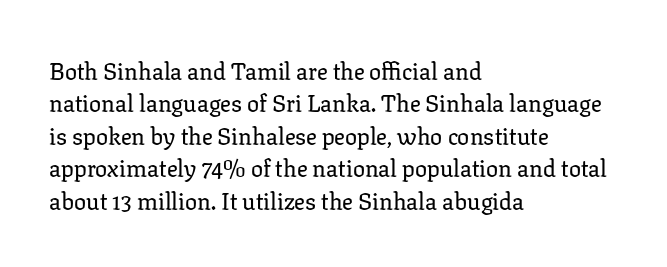
Q: Is the text italic (slanted)? A: No, it is upright.
Q: Is the text underlined? A: No.
Q: How is the paragraph aligned? A: Left-aligned.
Q: Is the spacing between letters normal or unusually wide? A: Normal.
Q: Is the spacing between lines tight, normal or loose? A: Normal.
